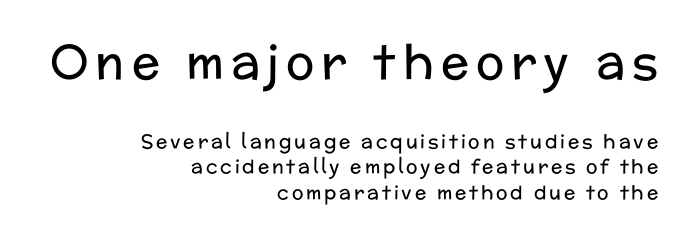
The image shows 47 px regular-weight sans-serif type, upright; set right-aligned, normal line spacing (1.33x), not underlined; the first (top) block is 2.47x larger; low stroke contrast and a medium x-height.
